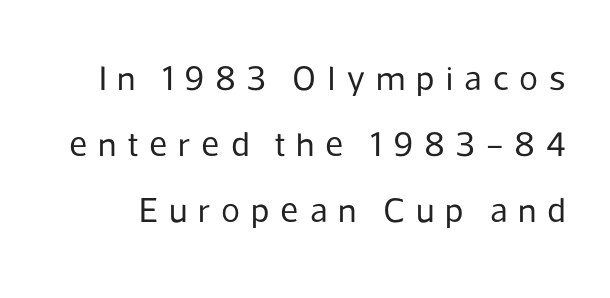
The image shows 35 px regular-weight sans-serif type, upright; set line spacing 1.89x, unusually wide letter spacing (+0.31 em), not underlined; low stroke contrast and a medium x-height.
